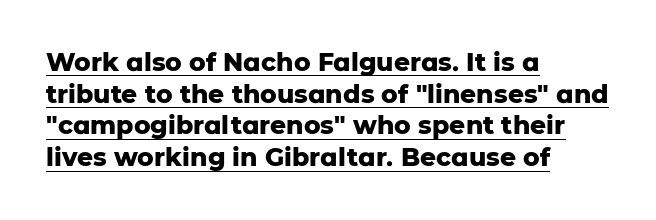
{"italic": "no", "bold": "yes", "underline": "yes", "align": "left", "line_spacing": "normal", "line_spacing_ratio": 1.27, "letter_spacing": "normal", "letter_spacing_em": 0.0, "glyph_px": 25}
